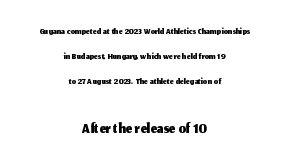
Q: Is the text italic (slanted)? A: No, it is upright.
Q: Is the text underlined? A: No.
Q: How is the paragraph aligned? A: Centered.
Q: Is the spacing between letters normal or unusually wide? A: Normal.
Q: Which block of text is set in a larger size, the first (top) or the second (bottom)? A: The second (bottom) one.
